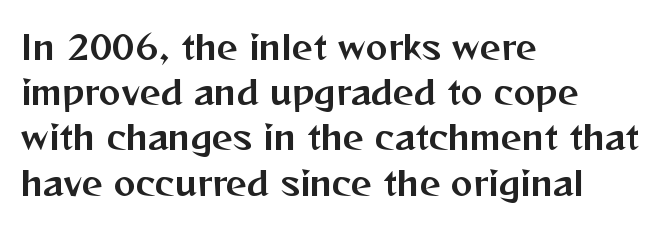
{"serif": "no", "italic": "no", "width": "normal", "stroke_contrast": "medium", "x_height": "medium", "monospaced": "no", "underline": "no", "align": "left", "line_spacing": "normal", "line_spacing_ratio": 1.37, "letter_spacing": "normal", "letter_spacing_em": 0.0, "glyph_px": 33}
